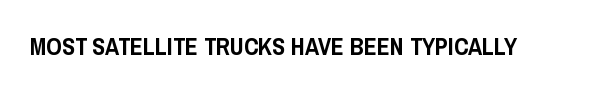
Observe the ordinary spacing: letters are neighbours, not strangers. Underline: absent. Rendered with straight, roman letterforms.
